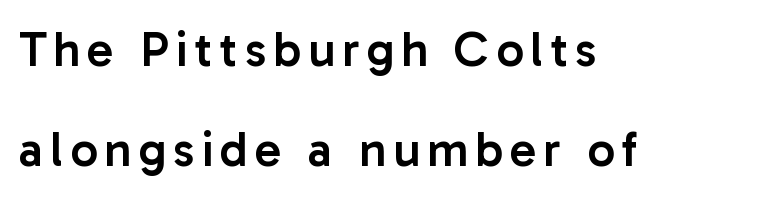
The designer dialed line spacing up above the default. Every stem runs plumb, perpendicular to the baseline. A classic flush-left, rag-right setting is used for this passage. Heft: intermediate — a semibold. A clean baseline with only descenders dipping below it.
